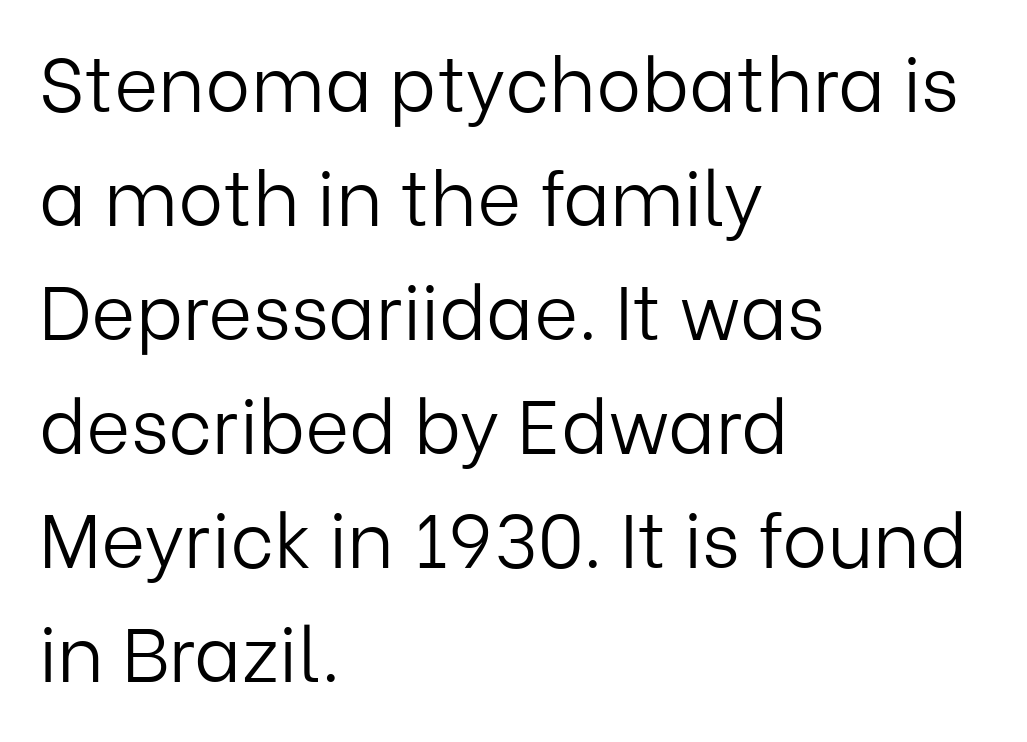
The image shows 76 px light sans-serif type, upright; set left-aligned, normal line spacing (1.5x), normal letter spacing, not underlined; low stroke contrast and a medium x-height.
